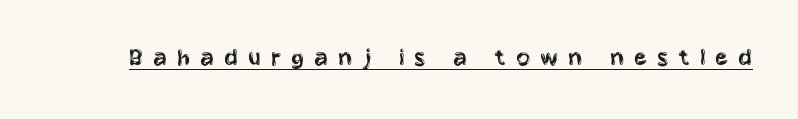
The image shows 26 px text type, upright; set unusually wide letter spacing (+0.38 em), underlined.
